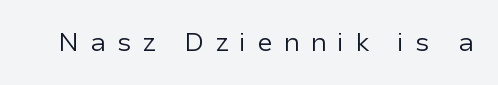
Quick note: underline off. The font is comparable to plain body text, perhaps lighter. Tracking here is generous; glyphs stand well apart from one another. Quick note: not italic, upright.
